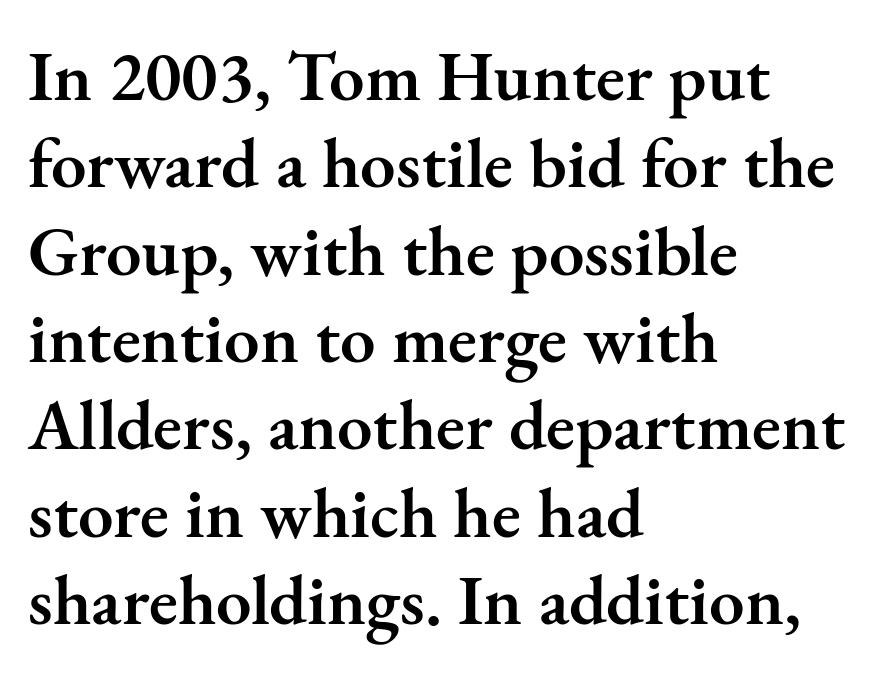
Compared with a centered layout, this one pins lines to the left instead. Small tapered or slab feet sit at the stroke ends, so this counts as serif. Weight check: semibold — heavier than regular, not quite bold. Letter spacing: default. These lines are rendered in a variable-pitch font.
